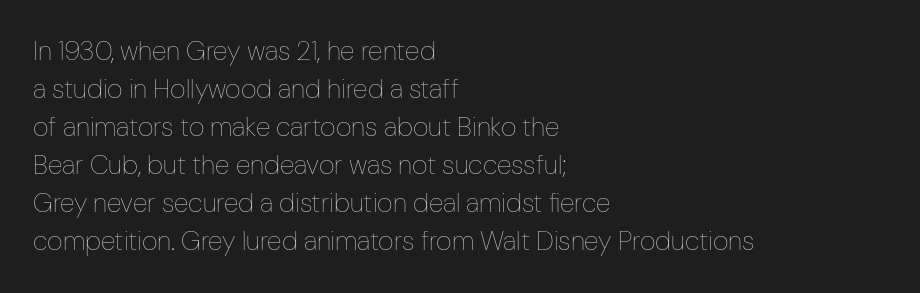
The image shows 27 px text type, upright; set left-aligned, normal line spacing (1.41x), normal letter spacing, not underlined.
